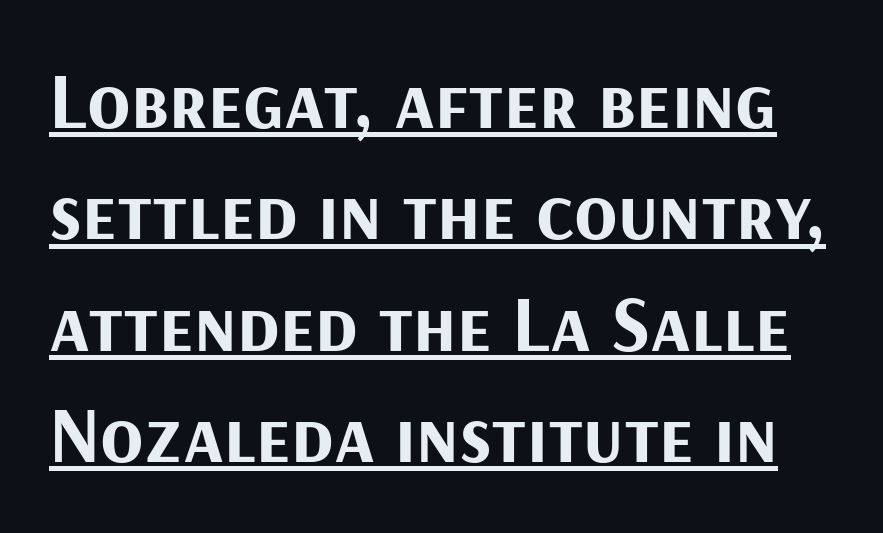
{"serif": "no", "italic": "no", "bold": "yes", "weight": "bold", "width": "normal", "stroke_contrast": "medium", "x_height": "medium", "monospaced": "no", "underline": "yes", "line_spacing": "normal", "line_spacing_ratio": 1.41, "letter_spacing": "normal", "letter_spacing_em": 0.0, "glyph_px": 79}
